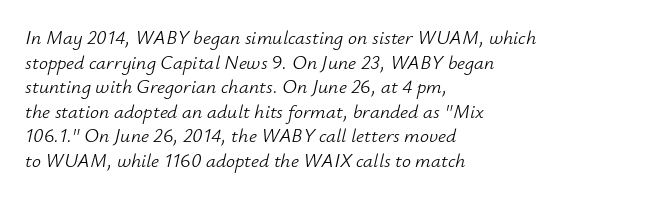
Q: Is the text bold? A: No.
Q: Is the text italic (slanted)? A: Yes, it leans right by about 12 degrees.
Q: Is the text underlined? A: No.
Q: How is the paragraph aligned? A: Left-aligned.
Q: Is the spacing between letters normal or unusually wide? A: Normal.
